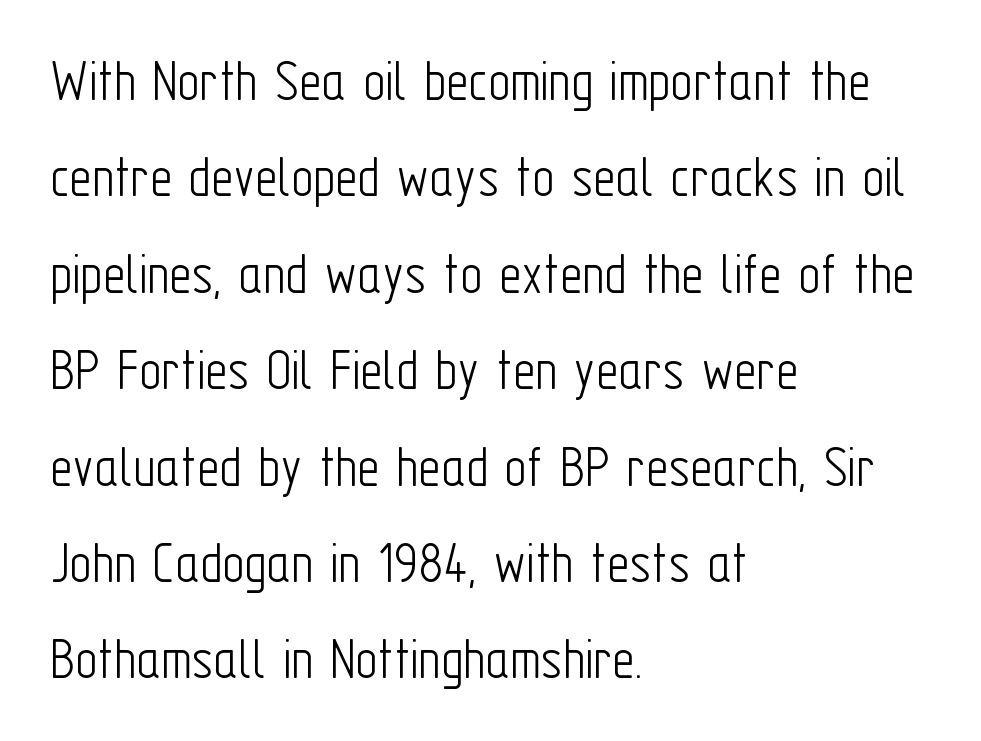
The image shows 61 px light, condensed sans-serif type, upright; set left-aligned, normal line spacing (1.58x), normal letter spacing, not underlined; low stroke contrast and a medium x-height.
